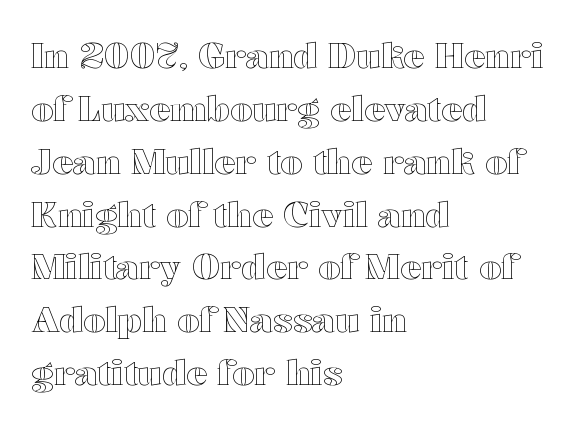
In terms of letterspacing, this is plain default setting. Alignment: flush left. The space between consecutive lines is moderate. Unmarked baselines from the first word to the last.
